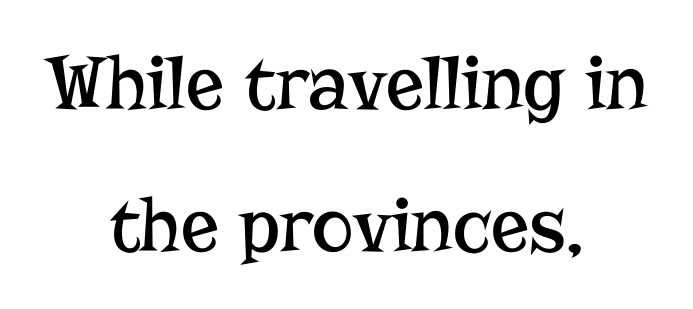
Q: Is the text bold? A: No.
Q: Is the text italic (slanted)? A: No, it is upright.
Q: Is the typeface a serif or a sans-serif typeface? A: Serif.
Q: Is the text underlined? A: No.
Q: How is the paragraph aligned? A: Centered.
Q: Is the spacing between letters normal or unusually wide? A: Normal.
Q: Width (condensed, normal, or wide)? A: Normal.
Q: Stroke contrast? A: Low.
Q: x-height? A: Medium.
Q: Monospaced? A: No.
